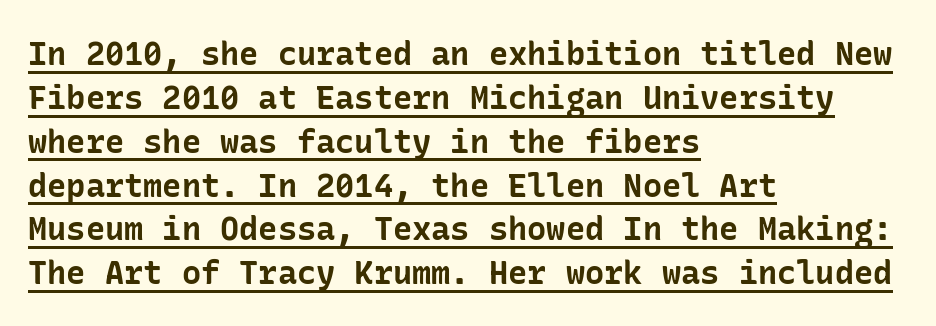
Q: Is the text bold? A: Yes.
Q: Is the text italic (slanted)? A: No, it is upright.
Q: Is the typeface a serif or a sans-serif typeface? A: Sans-serif.
Q: Is the text underlined? A: Yes.
Q: How is the paragraph aligned? A: Left-aligned.
Q: Is the spacing between letters normal or unusually wide? A: Normal.
Q: Is the spacing between lines tight, normal or loose? A: Normal.
Q: Width (condensed, normal, or wide)? A: Normal.
Q: Stroke contrast? A: Low.
Q: x-height? A: Medium.
